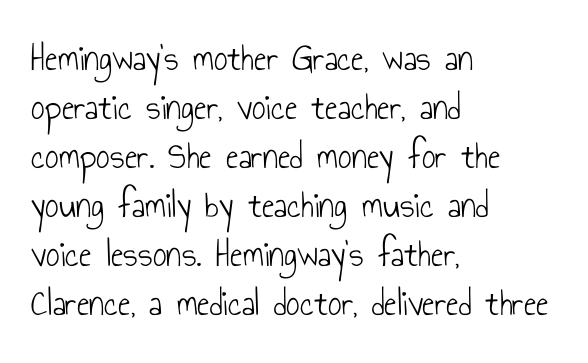
The image shows 38 px light, condensed sans-serif type, upright; set left-aligned, normal line spacing (1.29x), normal letter spacing, not underlined; low stroke contrast and a small x-height.
